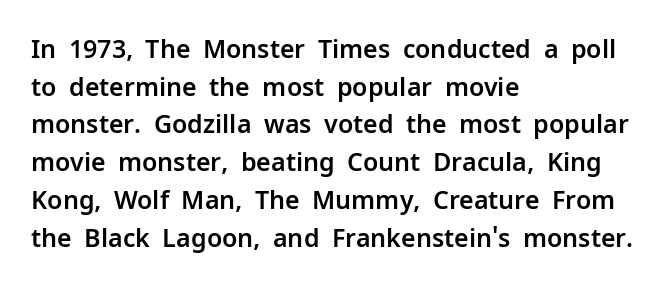
{"italic": "no", "underline": "no", "align": "left", "line_spacing": "normal", "line_spacing_ratio": 1.51, "letter_spacing": "normal", "letter_spacing_em": 0.0, "glyph_px": 25}
